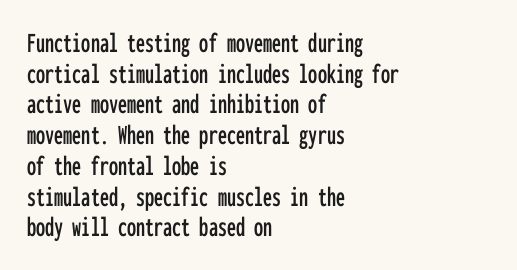
The image shows 29 px condensed sans-serif type, upright, monospaced; set left-aligned, tight line spacing (1.06x), normal letter spacing, not underlined; low stroke contrast and a medium x-height.
